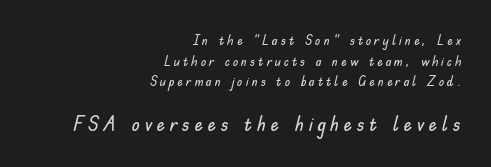
The image shows 21 px text type; set right-aligned, normal line spacing (1.48x), unusually wide letter spacing (+0.21 em), not underlined; the second (bottom) block is 1.5x larger.
